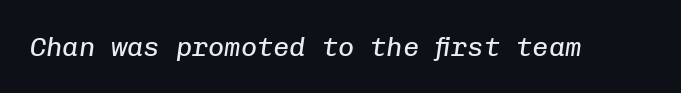
Q: Is the text bold? A: No.
Q: Is the text italic (slanted)? A: Yes, it leans right by about 8 degrees.
Q: Is the text underlined? A: No.
Q: Is the spacing between letters normal or unusually wide? A: Normal.
